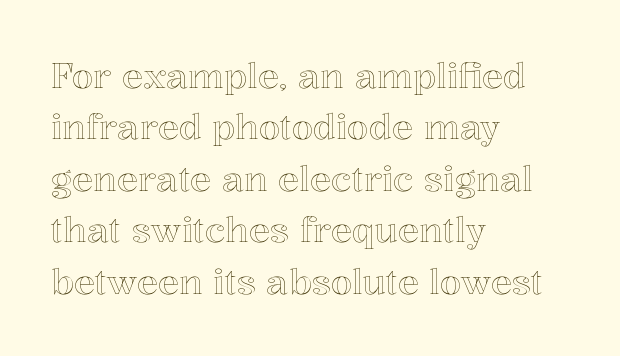
The image shows 35 px text type, upright; set left-aligned, normal line spacing (1.47x), normal letter spacing, not underlined; a medium x-height.
